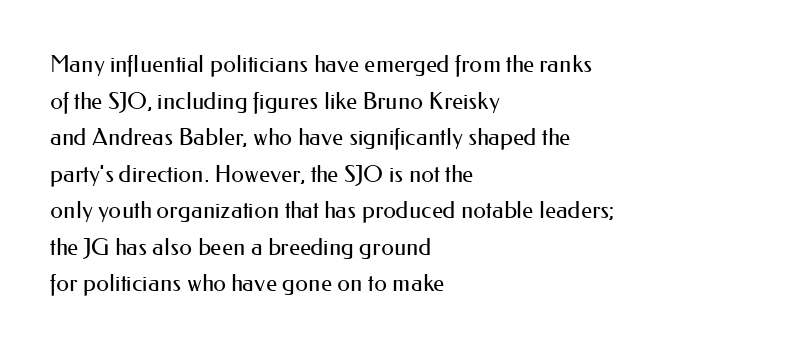
{"italic": "no", "bold": "no", "underline": "no", "align": "left", "line_spacing": "normal", "line_spacing_ratio": 1.59, "letter_spacing": "normal", "letter_spacing_em": 0.0, "glyph_px": 23}
